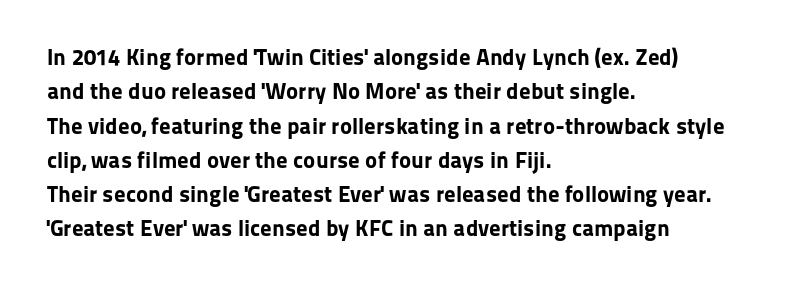
Q: Is the text bold? A: Yes.
Q: Is the text italic (slanted)? A: No, it is upright.
Q: Is the text underlined? A: No.
Q: How is the paragraph aligned? A: Left-aligned.
Q: Is the spacing between letters normal or unusually wide? A: Normal.
Q: Is the spacing between lines tight, normal or loose? A: Normal.
